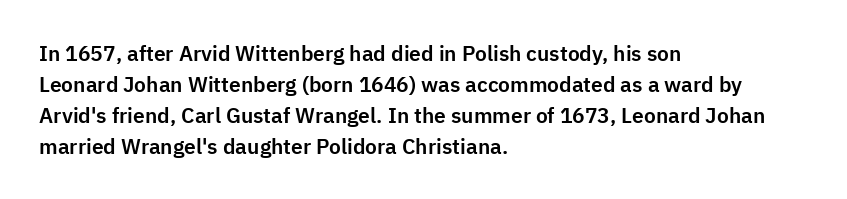
Q: Is the text italic (slanted)? A: No, it is upright.
Q: Is the text underlined? A: No.
Q: How is the paragraph aligned? A: Left-aligned.
Q: Is the spacing between letters normal or unusually wide? A: Normal.
Q: Is the spacing between lines tight, normal or loose? A: Normal.
